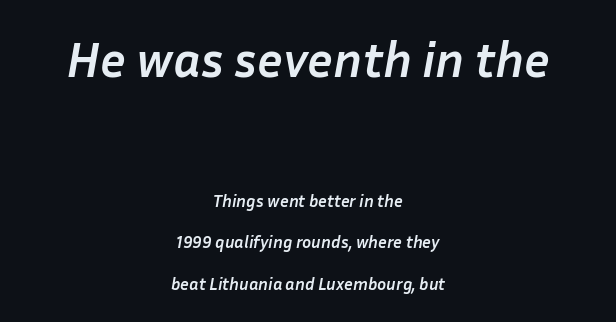
{"italic": "yes", "lean": "right", "slant_degrees": 10, "bold": "yes", "weight": "semibold", "width": "normal", "stroke_contrast": "low", "x_height": "medium", "monospaced": "no", "underline": "no", "align": "center", "line_spacing": "loose", "line_spacing_ratio": 2.44, "letter_spacing": "normal", "letter_spacing_em": 0.0, "larger_block": "first", "size_ratio": 2.94, "glyph_px": 50}
